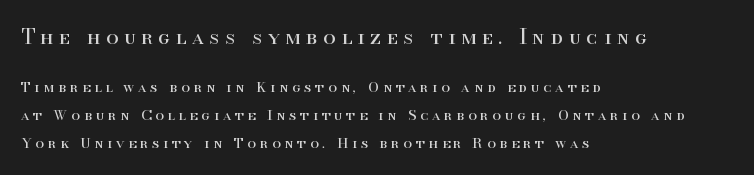
Q: Is the text bold? A: No.
Q: Is the text italic (slanted)? A: No, it is upright.
Q: Is the text underlined? A: No.
Q: How is the paragraph aligned? A: Left-aligned.
Q: Is the spacing between letters normal or unusually wide? A: Unusually wide.
Q: Is the spacing between lines tight, normal or loose? A: Loose.
Q: Which block of text is set in a larger size, the first (top) or the second (bottom)? A: The first (top) one.
